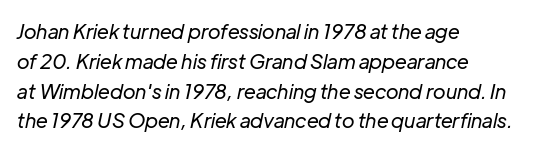
The glyphs look as if they've been sheared to an angle. Type without underlining. These lines keep a tight, regular rhythm from letter to letter. The rendering anchors every line to the left-hand side. Stems and bowls with no extra thickness — not bold. The leading is moderate, giving the passage an even texture.
